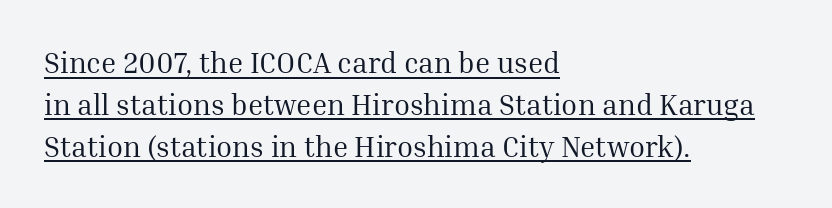
Q: Is the text bold? A: No.
Q: Is the text italic (slanted)? A: No, it is upright.
Q: Is the typeface a serif or a sans-serif typeface? A: Serif.
Q: Is the text underlined? A: Yes.
Q: How is the paragraph aligned? A: Left-aligned.
Q: Is the spacing between letters normal or unusually wide? A: Normal.
Q: Is the spacing between lines tight, normal or loose? A: Normal.
Q: Width (condensed, normal, or wide)? A: Normal.
Q: Stroke contrast? A: Medium.
Q: x-height? A: Medium.
Q: Monospaced? A: No.
